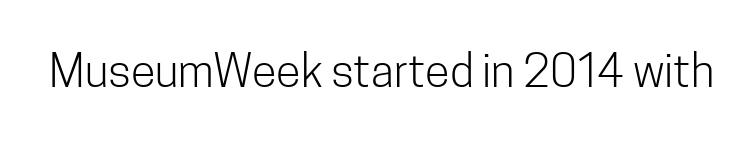
The image shows 45 px light, condensed sans-serif type, upright; set normal letter spacing, not underlined; low stroke contrast and a medium x-height.
